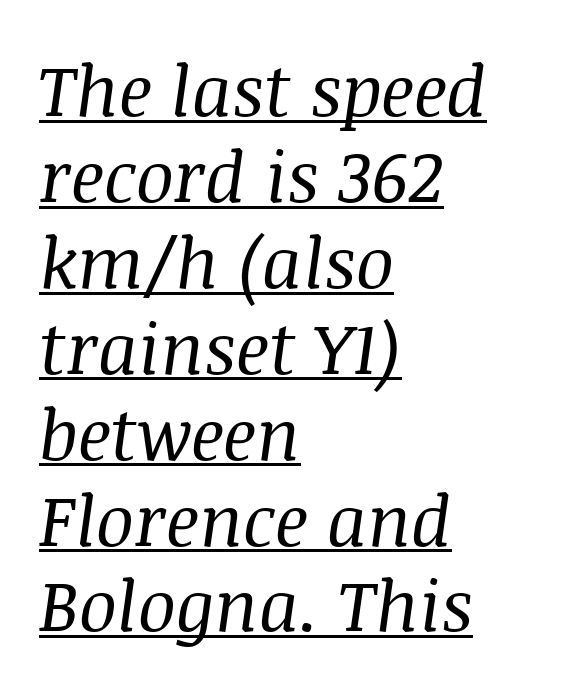
The image shows 71 px regular-weight serif type, italic (leaning right); set left-aligned, line spacing 1.21x, normal letter spacing, underlined; medium stroke contrast and a large x-height.
